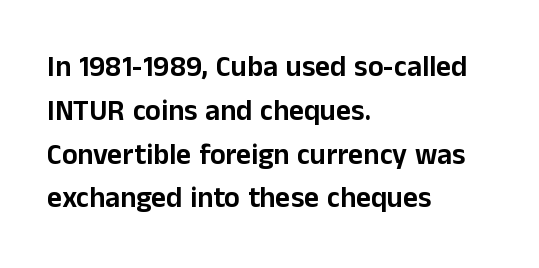
{"serif": "no", "italic": "no", "width": "normal", "stroke_contrast": "low", "x_height": "medium", "monospaced": "no", "underline": "no", "align": "left", "line_spacing": "normal", "line_spacing_ratio": 1.51, "letter_spacing": "normal", "letter_spacing_em": 0.0, "glyph_px": 29}
